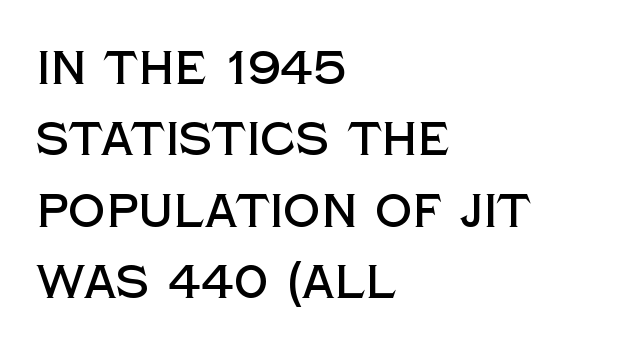
Q: Is the text italic (slanted)? A: No, it is upright.
Q: Is the typeface a serif or a sans-serif typeface? A: Sans-serif.
Q: Is the text underlined? A: No.
Q: How is the paragraph aligned? A: Left-aligned.
Q: Is the spacing between letters normal or unusually wide? A: Normal.
Q: Is the spacing between lines tight, normal or loose? A: Normal.
Q: Width (condensed, normal, or wide)? A: Normal.
Q: x-height? A: Large.
Q: Monospaced? A: No.
